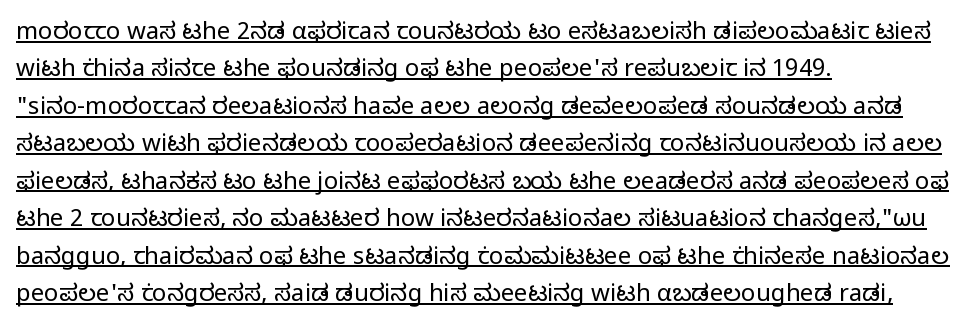
{"italic": "no", "bold": "no", "underline": "yes", "align": "left", "line_spacing": "normal", "line_spacing_ratio": 1.56, "letter_spacing": "normal", "letter_spacing_em": 0.0, "glyph_px": 24}
